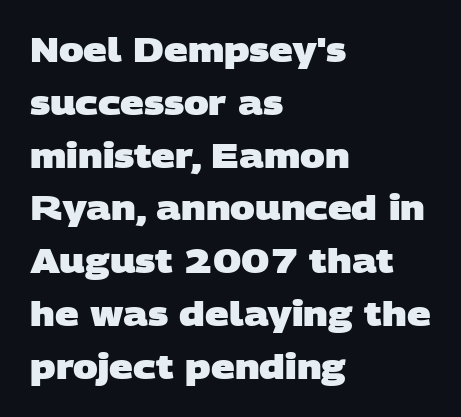
The image shows 33 px heavy, wide sans-serif type; set left-aligned, normal line spacing (1.6x), normal letter spacing, not underlined; low stroke contrast and a large x-height.
